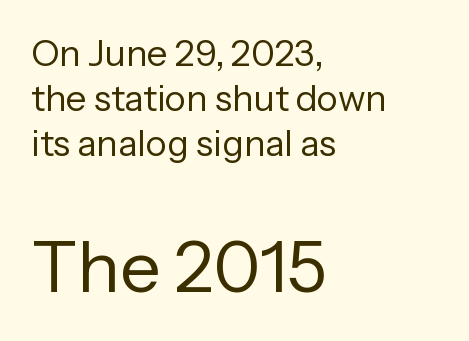
Q: Is the text bold? A: No.
Q: Is the text italic (slanted)? A: No, it is upright.
Q: Is the typeface a serif or a sans-serif typeface? A: Sans-serif.
Q: Is the text underlined? A: No.
Q: How is the paragraph aligned? A: Left-aligned.
Q: Is the spacing between letters normal or unusually wide? A: Normal.
Q: Is the spacing between lines tight, normal or loose? A: Normal.
Q: Which block of text is set in a larger size, the first (top) or the second (bottom)? A: The second (bottom) one.
Q: Width (condensed, normal, or wide)? A: Normal.
Q: Stroke contrast? A: Low.
Q: x-height? A: Medium.
Q: Monospaced? A: No.
